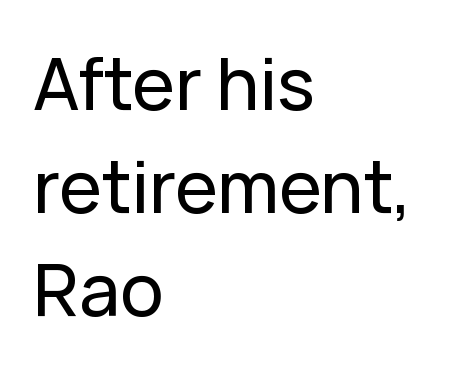
Q: Is the text italic (slanted)? A: No, it is upright.
Q: Is the typeface a serif or a sans-serif typeface? A: Sans-serif.
Q: Is the text underlined? A: No.
Q: How is the paragraph aligned? A: Left-aligned.
Q: Is the spacing between letters normal or unusually wide? A: Normal.
Q: Is the spacing between lines tight, normal or loose? A: Normal.
Q: Width (condensed, normal, or wide)? A: Normal.
Q: Stroke contrast? A: Low.
Q: x-height? A: Medium.
Q: Monospaced? A: No.
